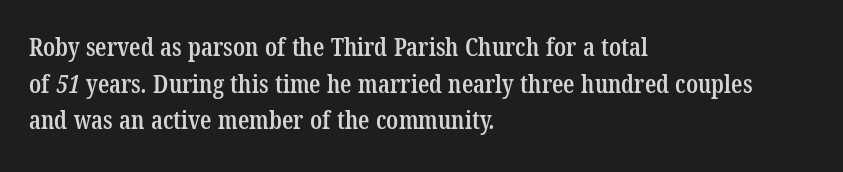
Compared with an ordinary text face, these strokes are moderately heavier — a semibold. Teacher's note: observe the even left margin — that is flush-left alignment. Clear beneath every line of the passage. Spacing between characters is what you'd get straight out of the box.
